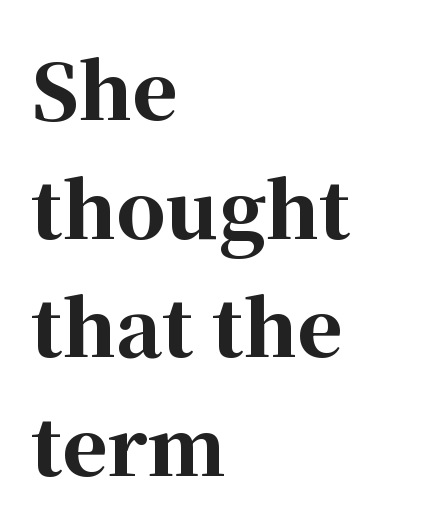
Each row of text sits above clean, open space. Caption: standard tracking, unaltered. This sample keeps an unexceptional amount of space between lines. Little horizontal feet cap the strokes, marking this as serif type. Weight: bold. Italic? Not at all — the glyphs are vertical.
